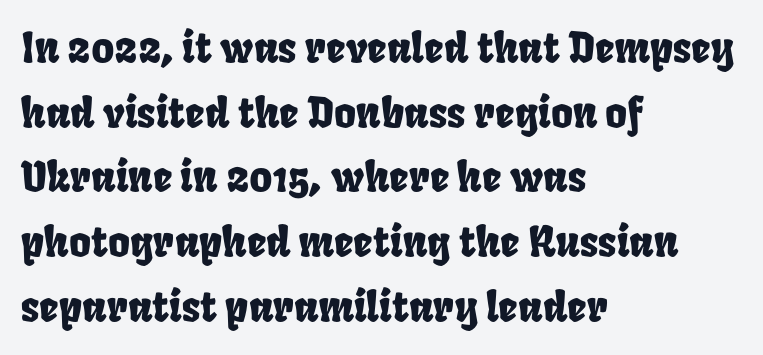
{"width": "condensed", "stroke_contrast": "low", "x_height": "large", "monospaced": "no", "underline": "no", "align": "left", "line_spacing": "normal", "line_spacing_ratio": 1.54, "letter_spacing": "normal", "letter_spacing_em": 0.0, "glyph_px": 42}
